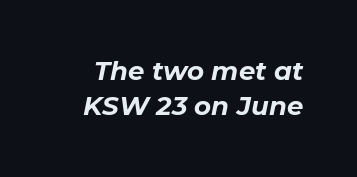
The image shows 26 px bold type, italic (leaning right); set normal line spacing (1.36x), normal letter spacing, not underlined.
